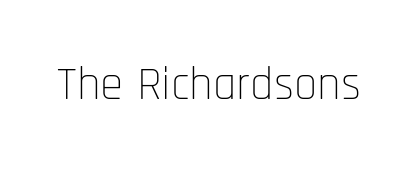
{"serif": "no", "italic": "no", "bold": "no", "weight": "thin", "width": "condensed", "stroke_contrast": "low", "x_height": "large", "monospaced": "no", "underline": "no", "letter_spacing": "normal", "letter_spacing_em": 0.0, "glyph_px": 47}
